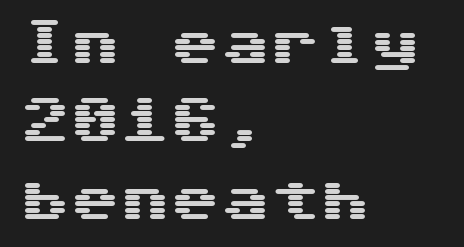
{"serif": "no", "italic": "no", "width": "wide", "stroke_contrast": "medium", "x_height": "medium", "underline": "no", "align": "left", "line_spacing": "normal", "line_spacing_ratio": 1.56, "letter_spacing": "normal", "letter_spacing_em": 0.0, "glyph_px": 50}
